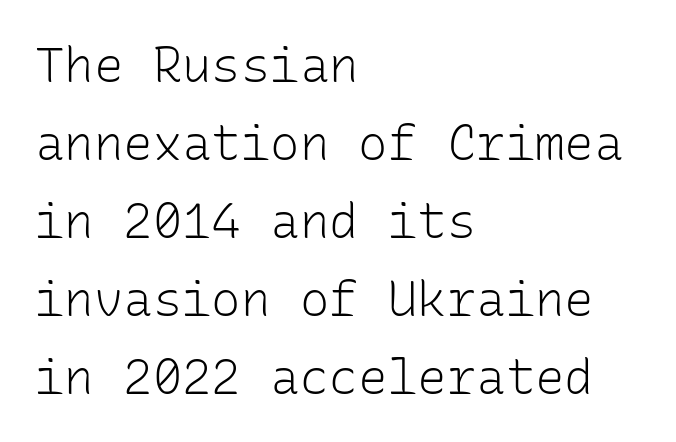
Standard letterfit; no display-style spreading of the glyphs. Descender tails drop into unmarked territory. The font's upright variant was chosen for this text. Layout note: lines flush left. Nothing sits at the stroke ends, so this counts as sans-serif.
